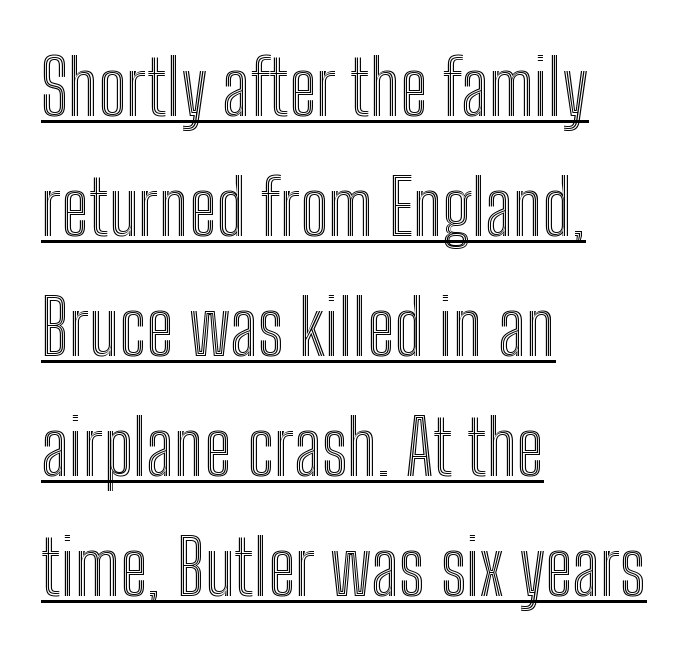
Do the letters lean? They stand straight. The letters advance in unequal steps, a hallmark of proportional type. This block has exactly the height ordinary leading produces. All the whitespace from short lines collects on the right. A continuous stroke trails under the words, as in a hyperlink. Caption: standard tracking, unaltered.
